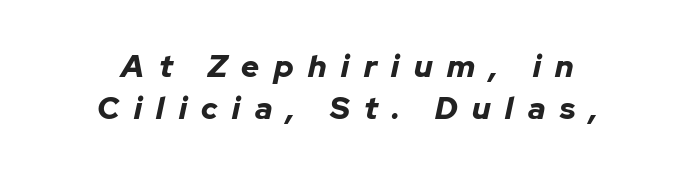
{"italic": "yes", "lean": "right", "slant_degrees": 12, "bold": "yes", "weight": "bold", "width": "normal", "stroke_contrast": "low", "x_height": "medium", "monospaced": "no", "underline": "no", "align": "center", "line_spacing": "normal", "line_spacing_ratio": 1.35, "letter_spacing": "wide", "letter_spacing_em": 0.47, "glyph_px": 31}
